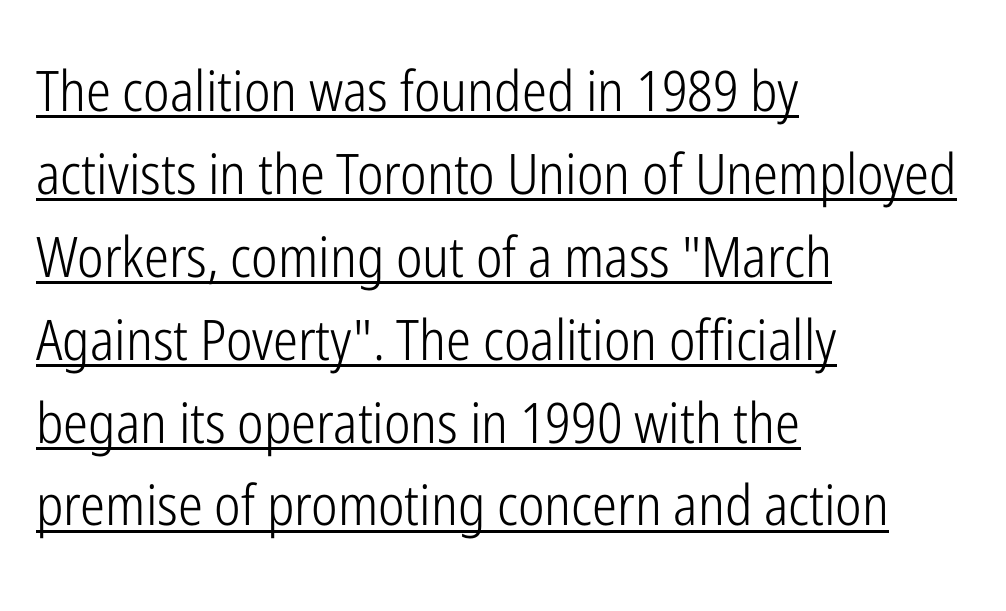
Leading matches the norm, producing a regular column. Stems and bowls with no extra thickness — not bold. Do the characters align in a grid? No, the font is proportional. Honestly, the underline is the first thing you notice here.
